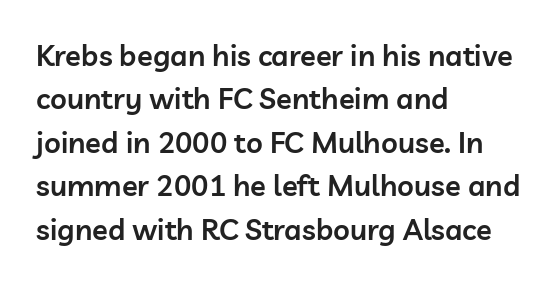
Q: Is the text bold? A: Semi-bold.
Q: Is the text italic (slanted)? A: No, it is upright.
Q: Is the typeface a serif or a sans-serif typeface? A: Sans-serif.
Q: Is the text underlined? A: No.
Q: How is the paragraph aligned? A: Left-aligned.
Q: Is the spacing between letters normal or unusually wide? A: Normal.
Q: Is the spacing between lines tight, normal or loose? A: Normal.
Q: Width (condensed, normal, or wide)? A: Normal.
Q: Stroke contrast? A: Low.
Q: x-height? A: Medium.
Q: Monospaced? A: No.
